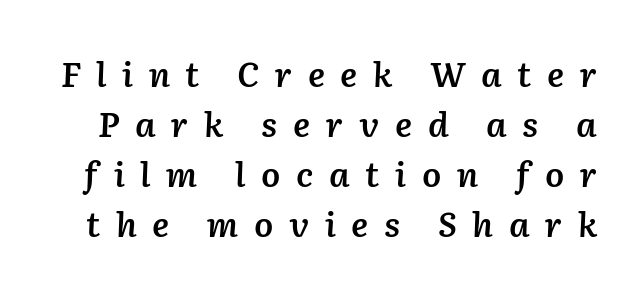
{"italic": "yes", "lean": "right", "slant_degrees": 2, "bold": "semi", "weight": "semibold", "width": "normal", "stroke_contrast": "low", "x_height": "medium", "monospaced": "no", "underline": "no", "line_spacing": "normal", "line_spacing_ratio": 1.47, "letter_spacing": "wide", "letter_spacing_em": 0.46, "glyph_px": 34}
